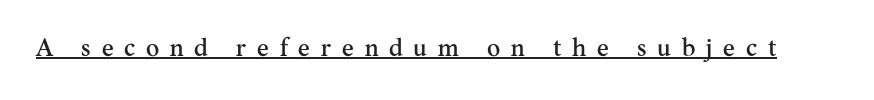
The image shows 25 px text type, upright; set unusually wide letter spacing (+0.43 em), underlined.
